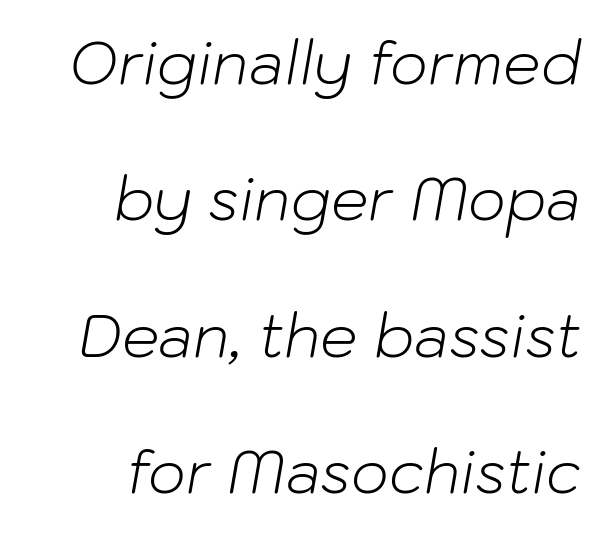
Reading down the column, the eye jumps a long way to each next line. The weight would be labelled regular, book, light, or lighter still. Notice how the passage keeps a crisp vertical edge on the right only. You could not count columns in this text — the font is proportionally spaced. Bare-footed words on every line.
